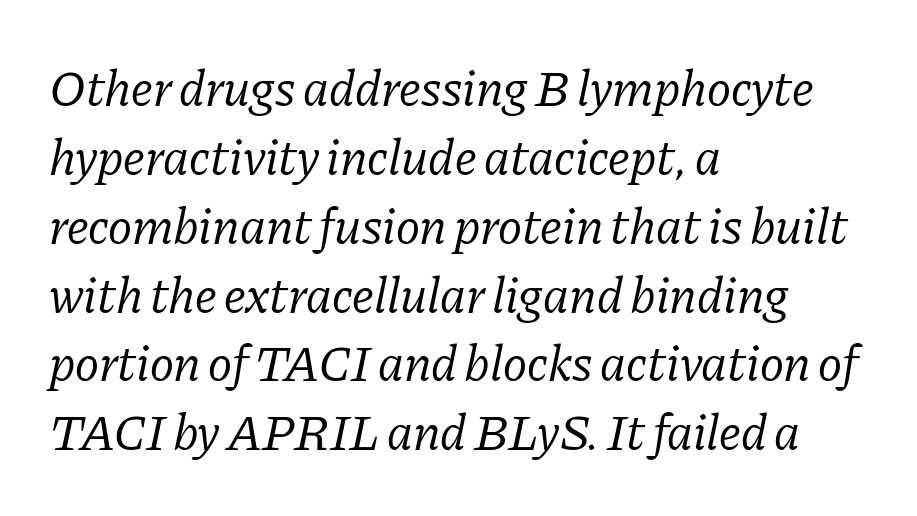
Q: Is the text bold? A: No.
Q: Is the text italic (slanted)? A: Yes, it leans right by about 11 degrees.
Q: Is the typeface a serif or a sans-serif typeface? A: Serif.
Q: Is the text underlined? A: No.
Q: How is the paragraph aligned? A: Left-aligned.
Q: Is the spacing between letters normal or unusually wide? A: Normal.
Q: Is the spacing between lines tight, normal or loose? A: Normal.
Q: Width (condensed, normal, or wide)? A: Normal.
Q: Stroke contrast? A: Low.
Q: x-height? A: Medium.
Q: Monospaced? A: No.
